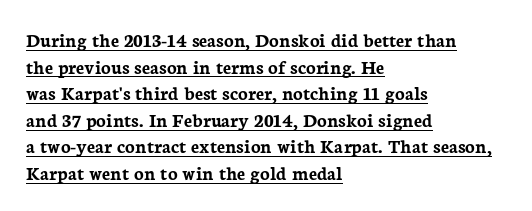
{"italic": "no", "bold": "yes", "underline": "yes", "align": "left", "line_spacing": "normal", "line_spacing_ratio": 1.33, "letter_spacing": "normal", "letter_spacing_em": 0.0, "glyph_px": 20}
